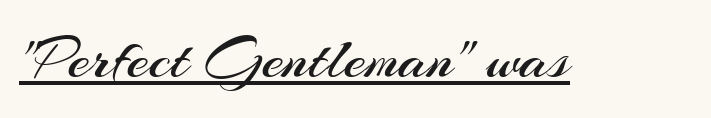
Q: Is the text bold? A: No.
Q: Is the text italic (slanted)? A: Yes.
Q: Is the typeface a serif or a sans-serif typeface? A: Sans-serif.
Q: Is the text underlined? A: Yes.
Q: Is the spacing between letters normal or unusually wide? A: Normal.
Q: Width (condensed, normal, or wide)? A: Normal.
Q: Stroke contrast? A: Medium.
Q: x-height? A: Small.
Q: Monospaced? A: No.
